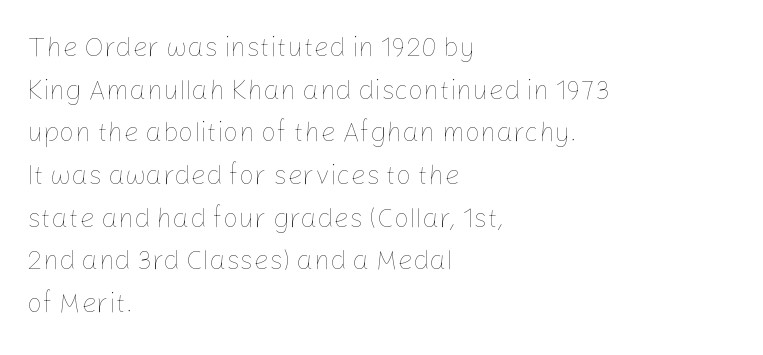
The ragged edge is on the right, which tells us the setting is flush left. Vertical strokes here are truly vertical. Heaviness? Minimal to ordinary, like unemphasized prose. Lines of text with bare space underneath.
